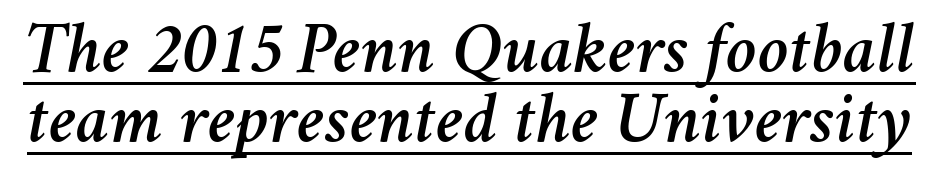
The image shows 74 px text type, italic (leaning right); set tight line spacing (0.95x), normal letter spacing, underlined; medium stroke contrast and a medium x-height.
